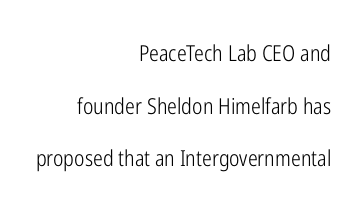
The image shows 22 px text type, upright; set right-aligned, loose line spacing (2.39x), normal letter spacing, not underlined.
